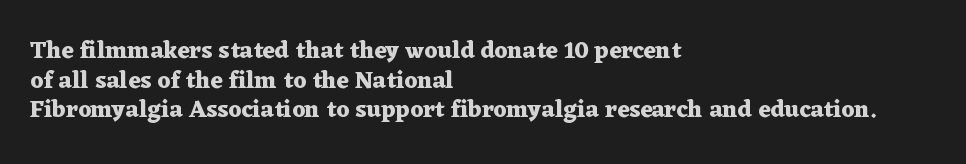
Nobody drew a line under any word here. The lettering stays uniformly vertical, giving the passage a roman look. Each word holds together tightly as a unit, with standard inter-letter gaps. A student would call this left alignment; a typographer would say flush left, rag right. Typographic density is high because the face is bold.
